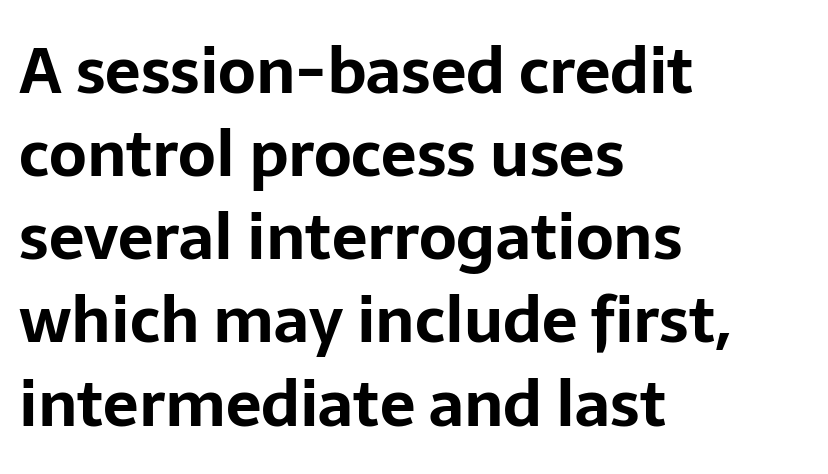
Q: Is the text bold? A: Yes.
Q: Is the text italic (slanted)? A: No, it is upright.
Q: Is the typeface a serif or a sans-serif typeface? A: Sans-serif.
Q: Is the text underlined? A: No.
Q: How is the paragraph aligned? A: Left-aligned.
Q: Is the spacing between letters normal or unusually wide? A: Normal.
Q: Is the spacing between lines tight, normal or loose? A: Normal.
Q: Width (condensed, normal, or wide)? A: Normal.
Q: Stroke contrast? A: Low.
Q: x-height? A: Medium.
Q: Monospaced? A: No.
